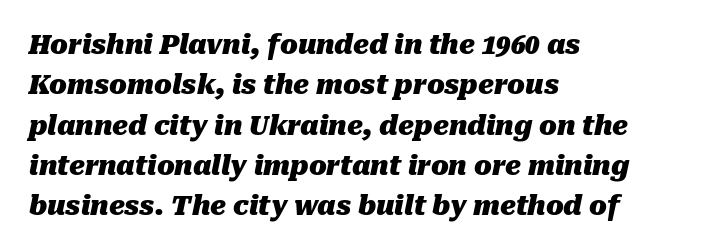
Q: Is the text bold? A: Yes.
Q: Is the text italic (slanted)? A: Yes, it leans right by about 10 degrees.
Q: Is the text underlined? A: No.
Q: How is the paragraph aligned? A: Left-aligned.
Q: Is the spacing between letters normal or unusually wide? A: Normal.
Q: Is the spacing between lines tight, normal or loose? A: Normal.
